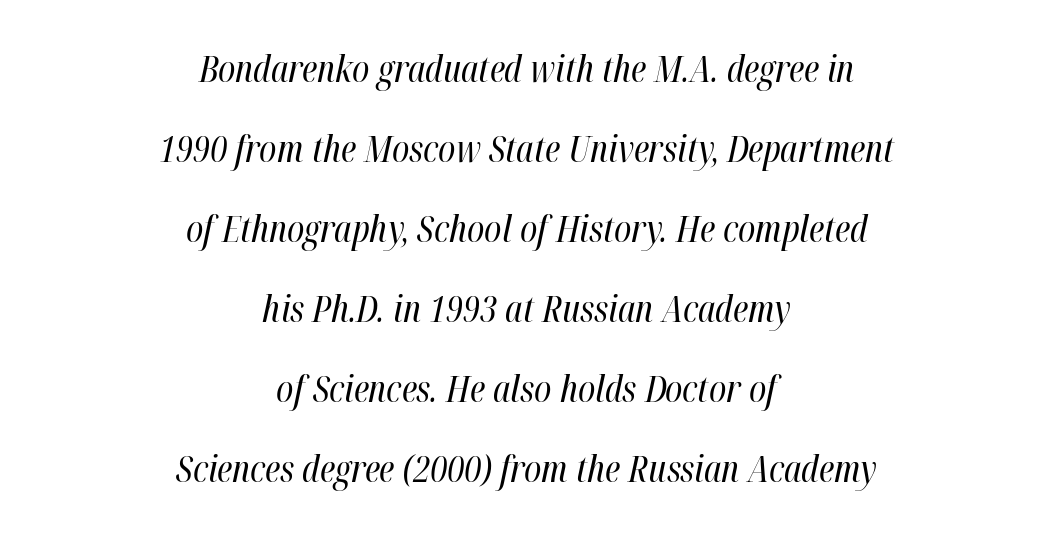
Q: Is the text bold? A: No.
Q: Is the text italic (slanted)? A: Yes, it leans right by about 12 degrees.
Q: Is the text underlined? A: No.
Q: How is the paragraph aligned? A: Centered.
Q: Is the spacing between letters normal or unusually wide? A: Normal.
Q: Is the spacing between lines tight, normal or loose? A: Loose.
Q: Width (condensed, normal, or wide)? A: Condensed.
Q: Stroke contrast? A: High.
Q: x-height? A: Medium.
Q: Monospaced? A: No.
